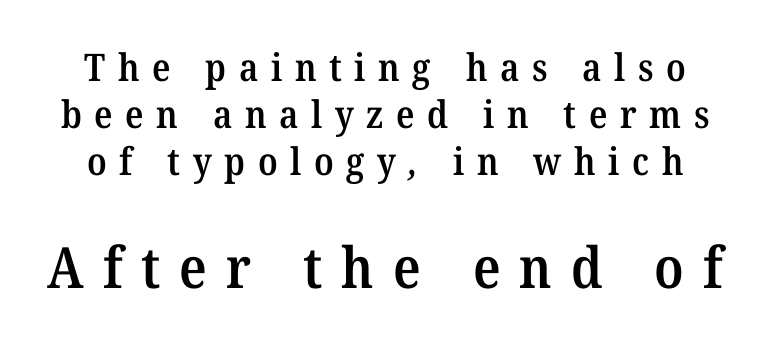
The image shows 57 px semibold serif type; set line spacing 1.24x, unusually wide letter spacing (+0.33 em), not underlined; the second (bottom) block is 1.5x larger; medium stroke contrast and a medium x-height.
